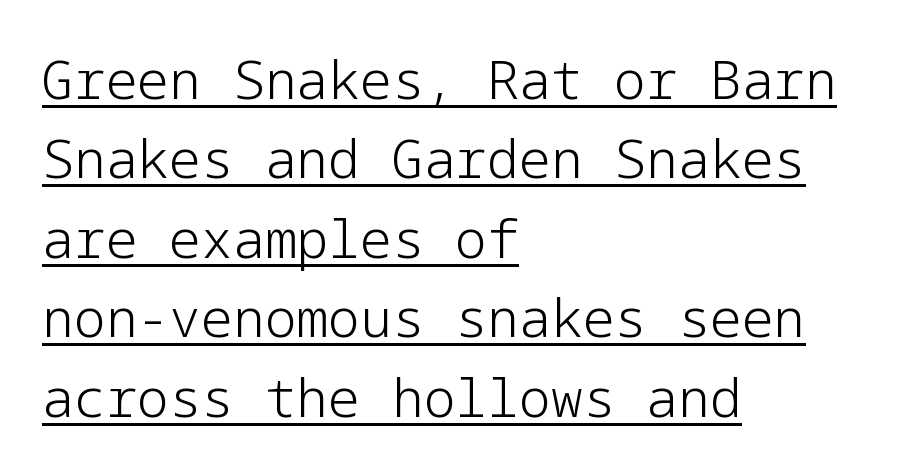
{"serif": "no", "italic": "no", "bold": "no", "weight": "light", "width": "normal", "stroke_contrast": "low", "x_height": "medium", "underline": "yes", "align": "left", "line_spacing": "normal", "line_spacing_ratio": 1.5, "letter_spacing": "normal", "letter_spacing_em": 0.0, "glyph_px": 53}
